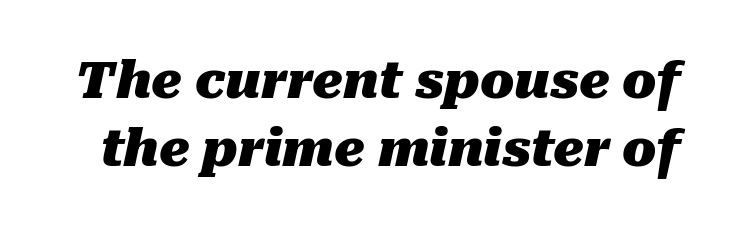
Horizontal bands of white between lines are of average thickness. The face used here is proportionally spaced, like ordinary book or web type. Tracking here is standard; glyphs follow each other at the usual distance. A bare baseline throughout the passage. Slant detected: the letters are inclined.
